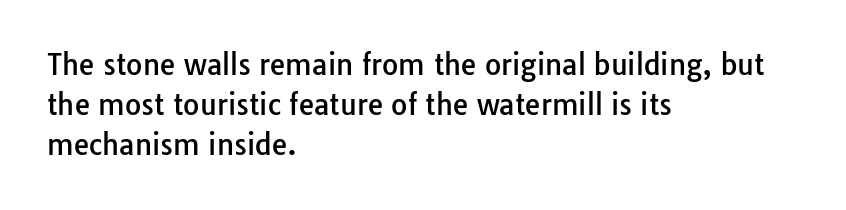
{"serif": "no", "italic": "no", "width": "normal", "stroke_contrast": "low", "x_height": "medium", "monospaced": "no", "underline": "no", "align": "left", "line_spacing": "normal", "line_spacing_ratio": 1.42, "letter_spacing": "normal", "letter_spacing_em": 0.0, "glyph_px": 28}
